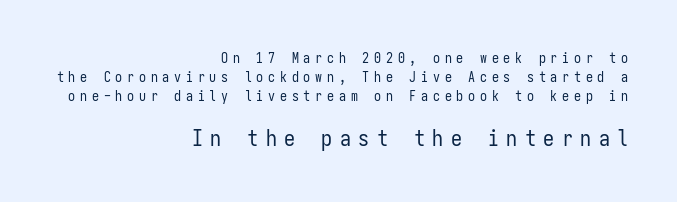
The setting favours the right margin, as signatures and pull-quotes sometimes do. Stroke thickness stays within the range of a standard reading face or lighter. Interline gaps are of average width in this sample. Small over large — that's the arrangement of the two blocks here. This sample uses an upright cut, with every glyph sitting square on the baseline. The glyphs are unaccompanied by any horizontal stroke below them.
